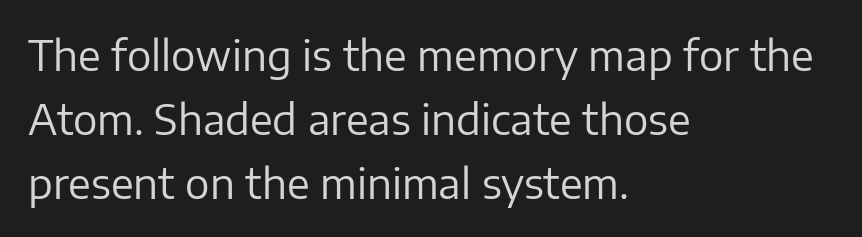
{"serif": "no", "italic": "no", "bold": "no", "weight": "regular", "width": "normal", "stroke_contrast": "low", "x_height": "medium", "monospaced": "no", "underline": "no", "align": "left", "line_spacing": "normal", "line_spacing_ratio": 1.56, "letter_spacing": "normal", "letter_spacing_em": 0.0, "glyph_px": 41}
